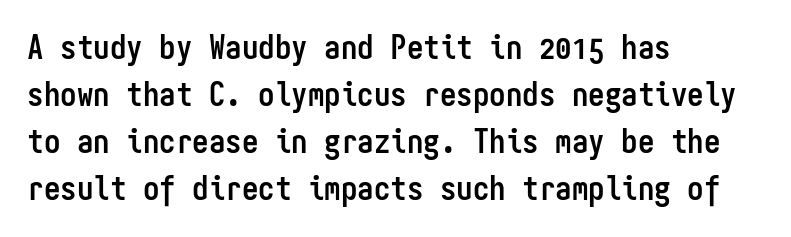
Q: Is the text bold? A: Yes.
Q: Is the text italic (slanted)? A: No, it is upright.
Q: Is the typeface a serif or a sans-serif typeface? A: Sans-serif.
Q: Is the text underlined? A: No.
Q: How is the paragraph aligned? A: Left-aligned.
Q: Is the spacing between letters normal or unusually wide? A: Normal.
Q: Is the spacing between lines tight, normal or loose? A: Normal.
Q: Width (condensed, normal, or wide)? A: Condensed.
Q: Stroke contrast? A: Low.
Q: x-height? A: Medium.
Q: Monospaced? A: Yes.
